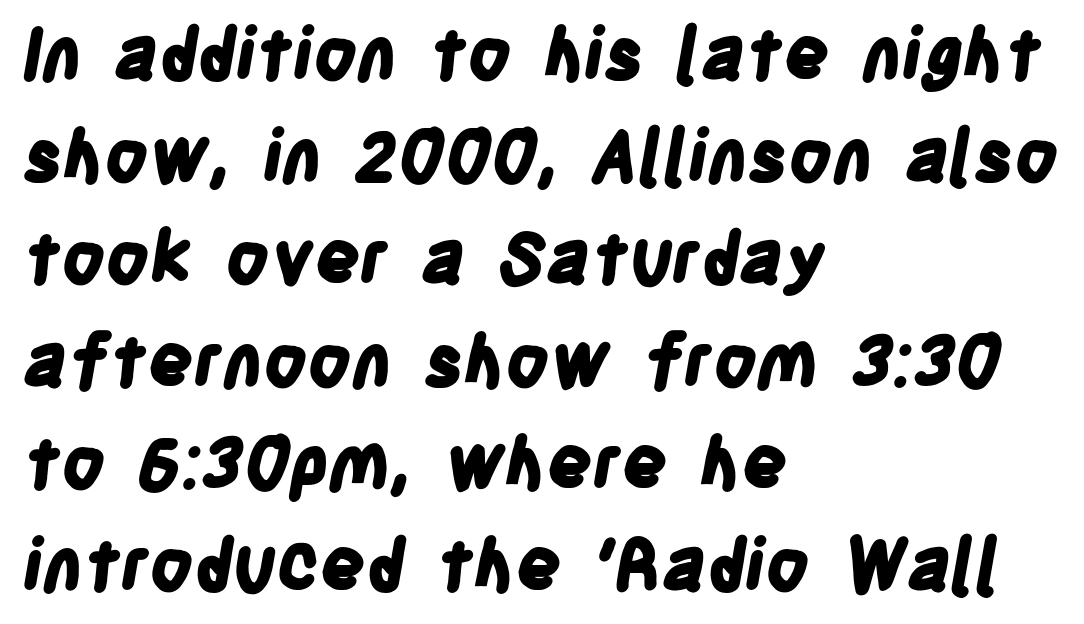
{"serif": "no", "bold": "yes", "weight": "bold", "width": "condensed", "stroke_contrast": "low", "x_height": "large", "monospaced": "no", "underline": "no", "align": "left", "line_spacing": "normal", "line_spacing_ratio": 1.44, "letter_spacing": "normal", "letter_spacing_em": 0.0, "glyph_px": 71}
